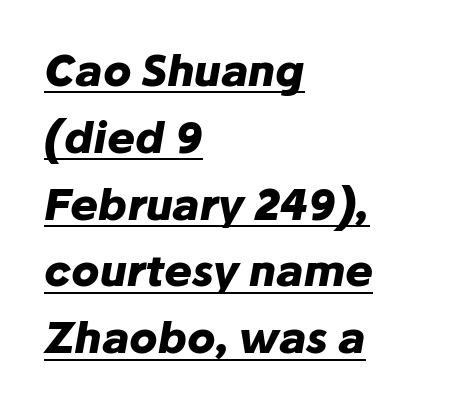
Spacing verdict: proportional, widths tailored to each character. This block has exactly the height ordinary leading produces. Is the block centered? No — it sits flush against the left margin. The letters sit at their default tracking, neither squeezed nor spread. This is oblique type, the kind used for emphasis or titles. A baseline rule has been typeset under these characters.
